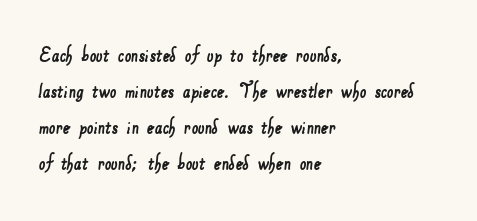
Q: Is the text underlined? A: No.
Q: How is the paragraph aligned? A: Left-aligned.
Q: Is the spacing between letters normal or unusually wide? A: Normal.
Q: Is the spacing between lines tight, normal or loose? A: Normal.
